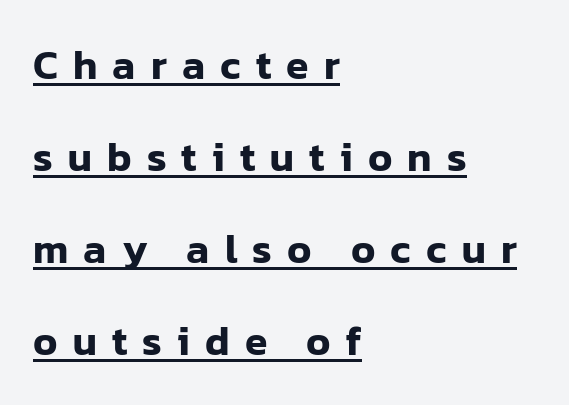
The rendering uses a large line-height, opening up the rows. The rendered words wear a rule along their underside. The type sits square on the baseline with zero lean. Are there feet on the stems? There aren't — it's a sans. The setting favours the left margin, as ordinary paragraphs usually do. A typesetter would call this heavily tracked-out type.
